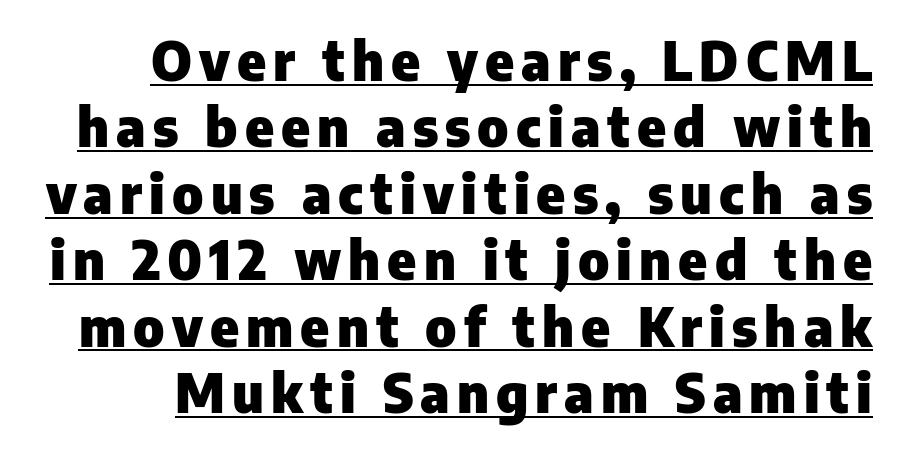
{"serif": "no", "italic": "no", "bold": "yes", "weight": "heavy", "width": "normal", "stroke_contrast": "low", "x_height": "medium", "monospaced": "no", "underline": "yes", "line_spacing_ratio": 1.23, "glyph_px": 54}
